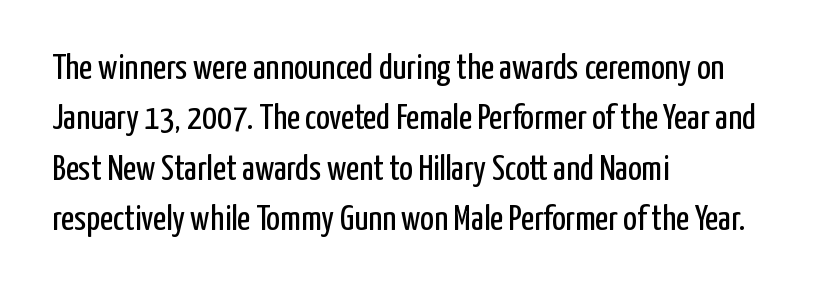
Q: Is the text bold? A: No.
Q: Is the text italic (slanted)? A: No, it is upright.
Q: Is the typeface a serif or a sans-serif typeface? A: Sans-serif.
Q: Is the text underlined? A: No.
Q: How is the paragraph aligned? A: Left-aligned.
Q: Is the spacing between letters normal or unusually wide? A: Normal.
Q: Is the spacing between lines tight, normal or loose? A: Normal.
Q: Width (condensed, normal, or wide)? A: Condensed.
Q: Stroke contrast? A: Low.
Q: x-height? A: Medium.
Q: Monospaced? A: No.
